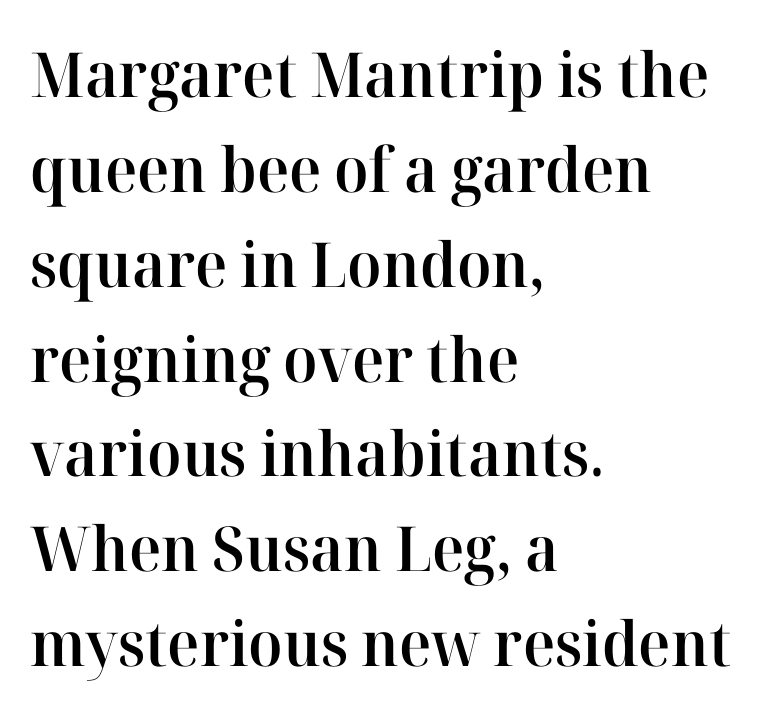
The image shows 62 px semibold serif type, upright; set left-aligned, normal line spacing (1.53x), normal letter spacing, not underlined; high stroke contrast and a medium x-height.
